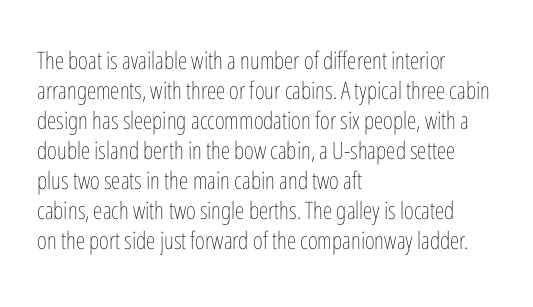
{"italic": "no", "bold": "no", "underline": "no", "align": "left", "line_spacing": "normal", "line_spacing_ratio": 1.25, "letter_spacing": "normal", "letter_spacing_em": 0.0, "glyph_px": 24}
